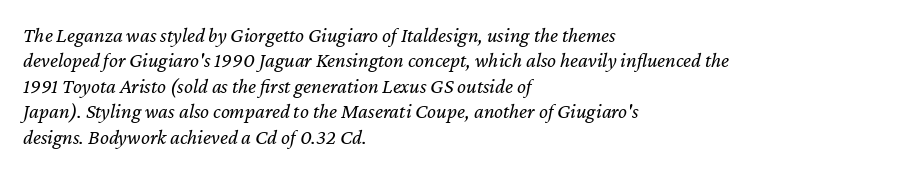
{"italic": "yes", "lean": "right", "slant_degrees": 12, "bold": "no", "underline": "no", "align": "left", "line_spacing_ratio": 1.21, "letter_spacing": "normal", "letter_spacing_em": 0.0, "glyph_px": 21}
